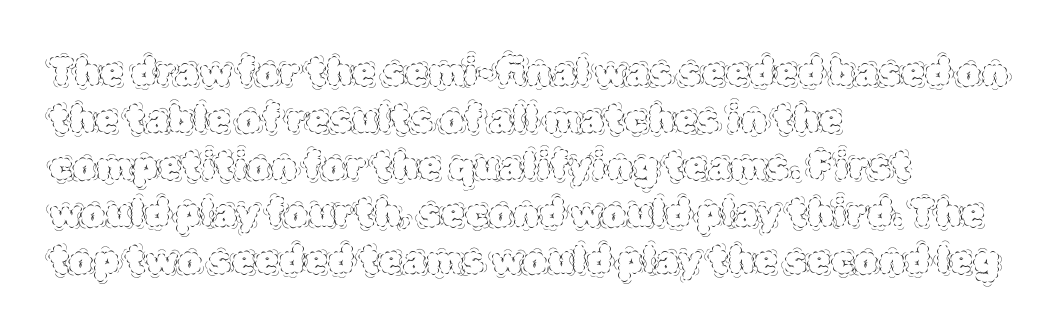
These lines keep a tight, regular rhythm from letter to letter. Words float on clear page, feet unadorned. This sample uses an upright cut, with every glyph sitting square on the baseline. Stroke mass is kept to a normal reading level or below. The setting favours the left margin, as ordinary paragraphs usually do. Think of a printed novel: that variable character pitch is what you see here.
